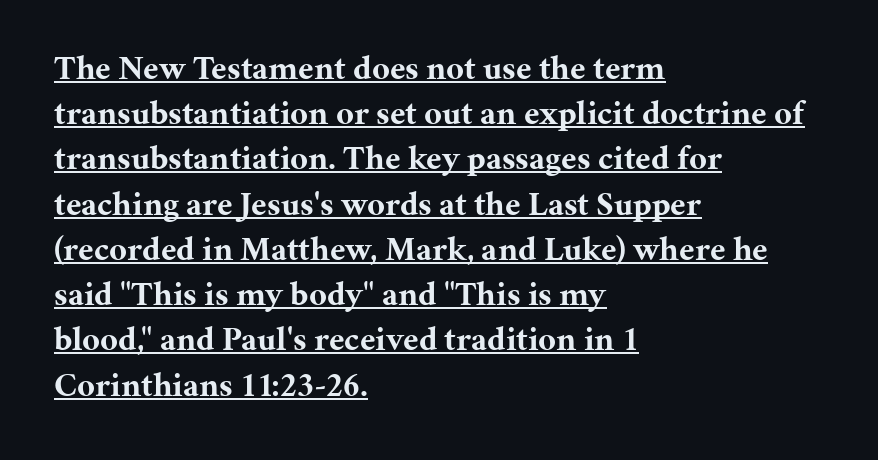
Q: Is the text bold? A: Yes.
Q: Is the text italic (slanted)? A: No, it is upright.
Q: Is the typeface a serif or a sans-serif typeface? A: Serif.
Q: Is the text underlined? A: Yes.
Q: How is the paragraph aligned? A: Left-aligned.
Q: Is the spacing between letters normal or unusually wide? A: Normal.
Q: Is the spacing between lines tight, normal or loose? A: Normal.
Q: Width (condensed, normal, or wide)? A: Normal.
Q: Stroke contrast? A: Medium.
Q: x-height? A: Medium.
Q: Monospaced? A: No.
